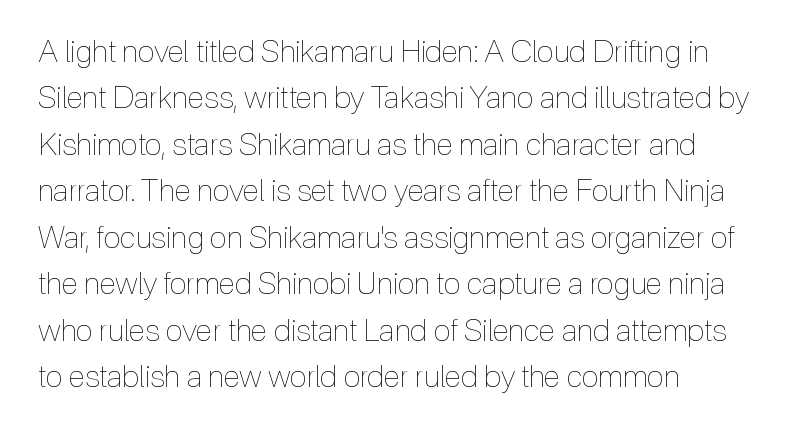
A student would call this left alignment; a typographer would say flush left, rag right. Lines of text with bare space underneath. The typography opts for an upright posture over an oblique one. Stems here are at most as thick as an everyday book face.
